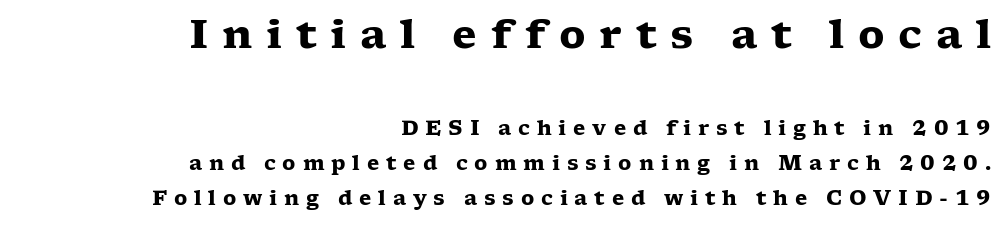
{"serif": "yes", "italic": "no", "bold": "yes", "weight": "heavy", "width": "wide", "stroke_contrast": "low", "x_height": "medium", "monospaced": "no", "underline": "no", "align": "right", "line_spacing_ratio": 1.75, "letter_spacing": "wide", "letter_spacing_em": 0.34, "larger_block": "first", "size_ratio": 2.0, "glyph_px": 40}
